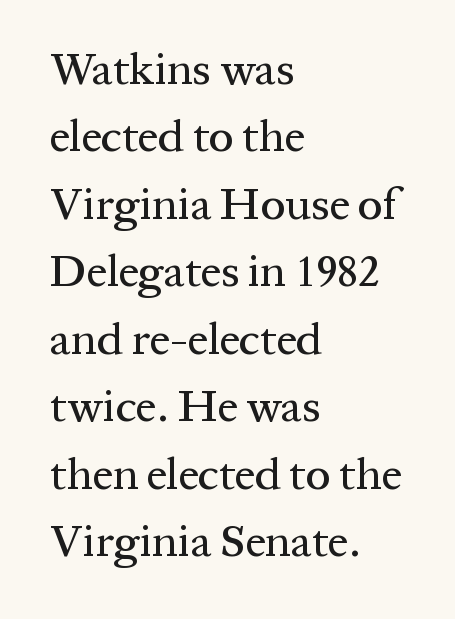
Classification — serif. Evenly set lines give the paragraph a standard silhouette. Do the characters align in a grid? No, the font is proportional. Underlining? Definitely not there.
